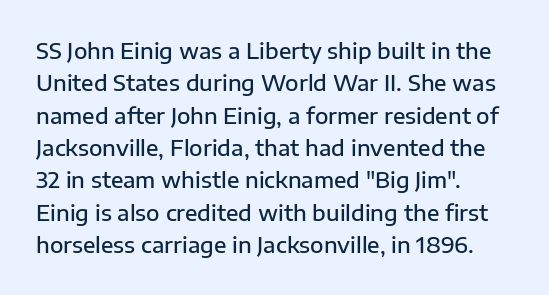
One glance says typical: line gaps are just what's usual. Type without underlining. The passage is arranged the way most books set body copy — flush left. The passage shown has conventional tracking throughout.
